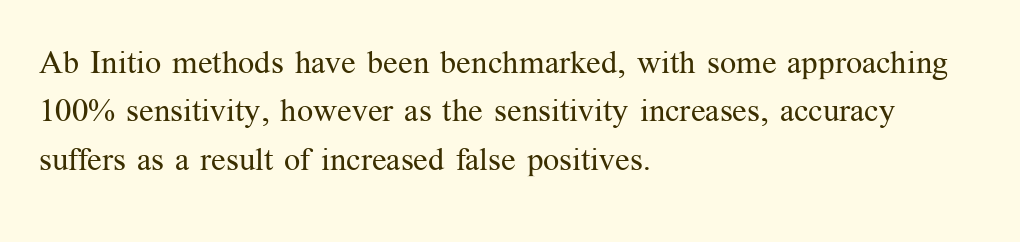
{"serif": "yes", "italic": "no", "bold": "no", "weight": "regular", "width": "normal", "stroke_contrast": "medium", "x_height": "medium", "monospaced": "no", "underline": "no", "align": "left", "line_spacing": "normal", "line_spacing_ratio": 1.51, "letter_spacing": "normal", "letter_spacing_em": 0.0, "glyph_px": 32}
